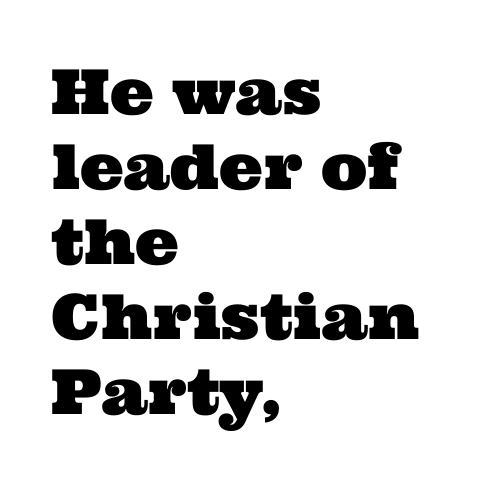
The tracking reads as untouched default to a designer's eye. Letterform terminals end in serifs throughout the passage. The rendering uses natural spacing where letterforms have individual widths. The rag falls on the right side of this text block.
